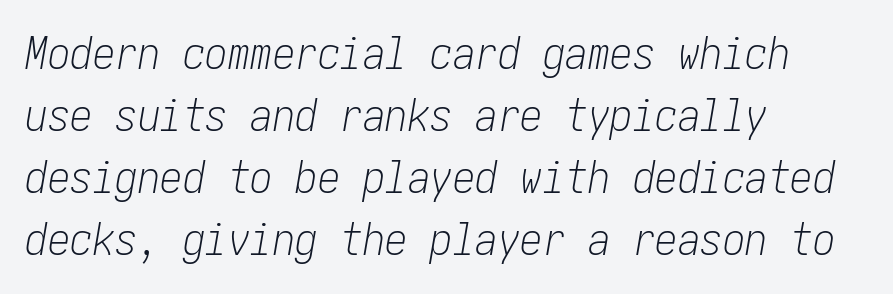
{"italic": "yes", "lean": "right", "slant_degrees": 10, "bold": "no", "weight": "light", "width": "condensed", "stroke_contrast": "low", "x_height": "medium", "underline": "no", "align": "left", "line_spacing": "normal", "line_spacing_ratio": 1.38, "letter_spacing": "normal", "letter_spacing_em": 0.0, "glyph_px": 45}
